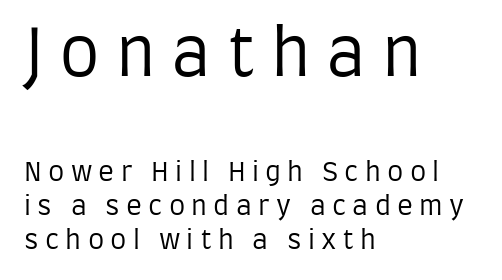
Q: Is the text bold? A: No.
Q: Is the text italic (slanted)? A: No, it is upright.
Q: Is the typeface a serif or a sans-serif typeface? A: Sans-serif.
Q: Is the text underlined? A: No.
Q: How is the paragraph aligned? A: Left-aligned.
Q: Is the spacing between letters normal or unusually wide? A: Unusually wide.
Q: Is the spacing between lines tight, normal or loose? A: Normal.
Q: Which block of text is set in a larger size, the first (top) or the second (bottom)? A: The first (top) one.
Q: Width (condensed, normal, or wide)? A: Condensed.
Q: Stroke contrast? A: Low.
Q: x-height? A: Large.
Q: Monospaced? A: No.
